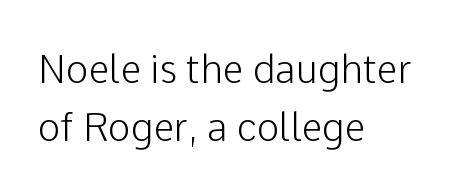
Q: Is the text italic (slanted)? A: No, it is upright.
Q: Is the typeface a serif or a sans-serif typeface? A: Sans-serif.
Q: Is the text underlined? A: No.
Q: How is the paragraph aligned? A: Left-aligned.
Q: Is the spacing between letters normal or unusually wide? A: Normal.
Q: Is the spacing between lines tight, normal or loose? A: Normal.
Q: Width (condensed, normal, or wide)? A: Normal.
Q: Stroke contrast? A: Low.
Q: x-height? A: Medium.
Q: Monospaced? A: No.
